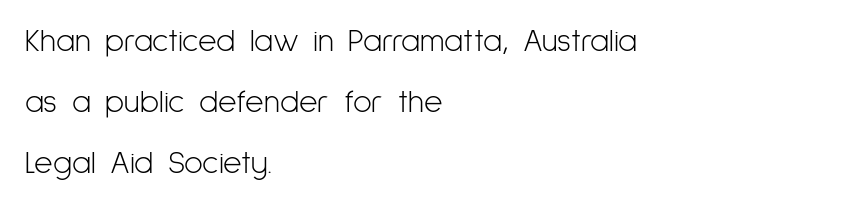
The image shows 32 px light, condensed sans-serif type, upright; set left-aligned, loose line spacing (1.9x), normal letter spacing, not underlined; low stroke contrast and a medium x-height.
